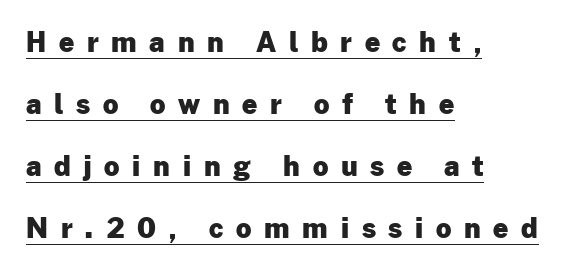
Compared with typical body copy, the letter spacing here is much looser. This sample carries an underscore along the baseline area. Stroke thickness is high; the sample reads as a true bold. Casual observation: everything's shoved over to the left.
